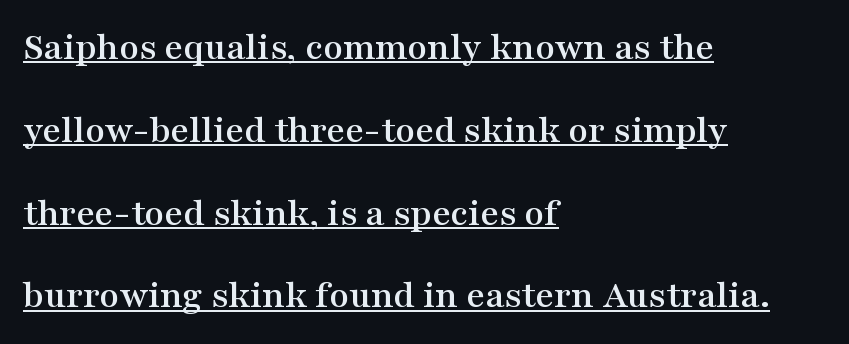
The image shows 40 px wide serif type, upright; set left-aligned, loose line spacing (2.07x), normal letter spacing, underlined; medium stroke contrast and a medium x-height.
